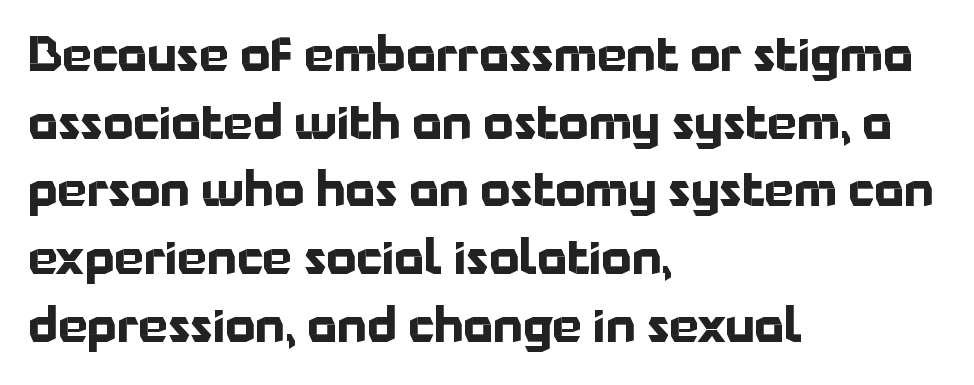
The letters advance in unequal steps, a hallmark of proportional type. Rows of type keep a routine distance in the vertical direction. As a designer I'd log this as weight 700, bold. Compared with a centered layout, this one pins lines to the left instead. The type is set solid horizontally, with unmodified tracking.
